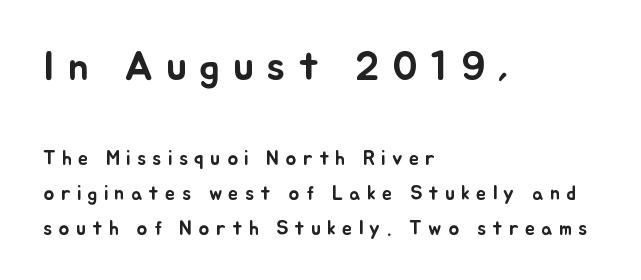
Q: Is the text italic (slanted)? A: No, it is upright.
Q: Is the text underlined? A: No.
Q: How is the paragraph aligned? A: Left-aligned.
Q: Is the spacing between letters normal or unusually wide? A: Unusually wide.
Q: Which block of text is set in a larger size, the first (top) or the second (bottom)? A: The first (top) one.
Q: Width (condensed, normal, or wide)? A: Normal.
Q: Stroke contrast? A: Low.
Q: x-height? A: Small.
Q: Monospaced? A: No.
